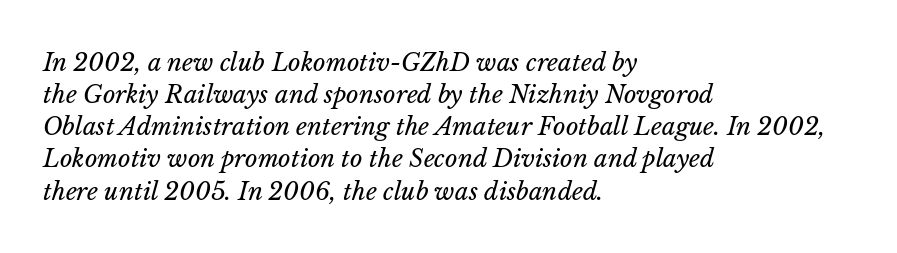
Q: Is the text bold? A: No.
Q: Is the text italic (slanted)? A: Yes, it leans right by about 14 degrees.
Q: Is the text underlined? A: No.
Q: How is the paragraph aligned? A: Left-aligned.
Q: Is the spacing between letters normal or unusually wide? A: Normal.
Q: Is the spacing between lines tight, normal or loose? A: Normal.
